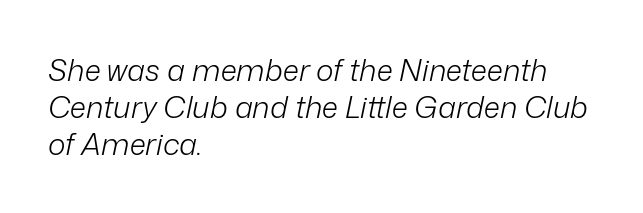
Characters are canted at an angle relative to the baseline's perpendicular. Bold? No — there's no thickening of the strokes. The type is set solid horizontally, with unmodified tracking. This sample has the flowing, uneven cadence of proportional lettering. Glance below the letters and you will spot only blank space. These lines stack with their left ends in a neat column.
